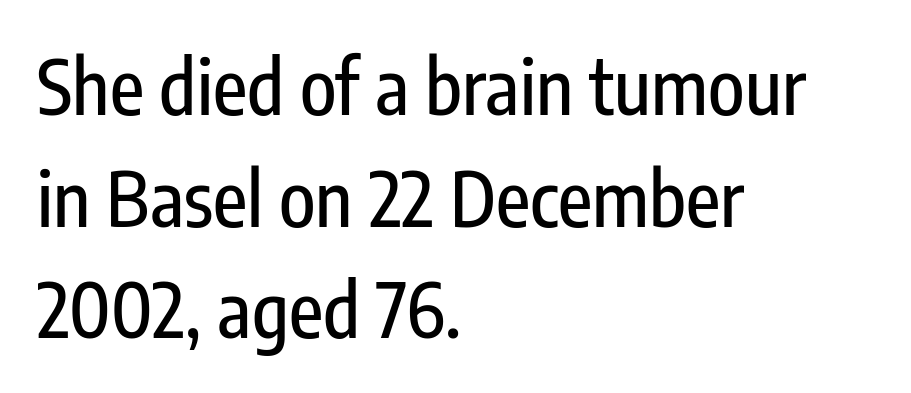
Standard letterfit; no display-style spreading of the glyphs. Underlining? Definitely not there. The axis of the letterforms is exactly vertical. Summary of vertical rhythm: regular, with standard interline spacing.
